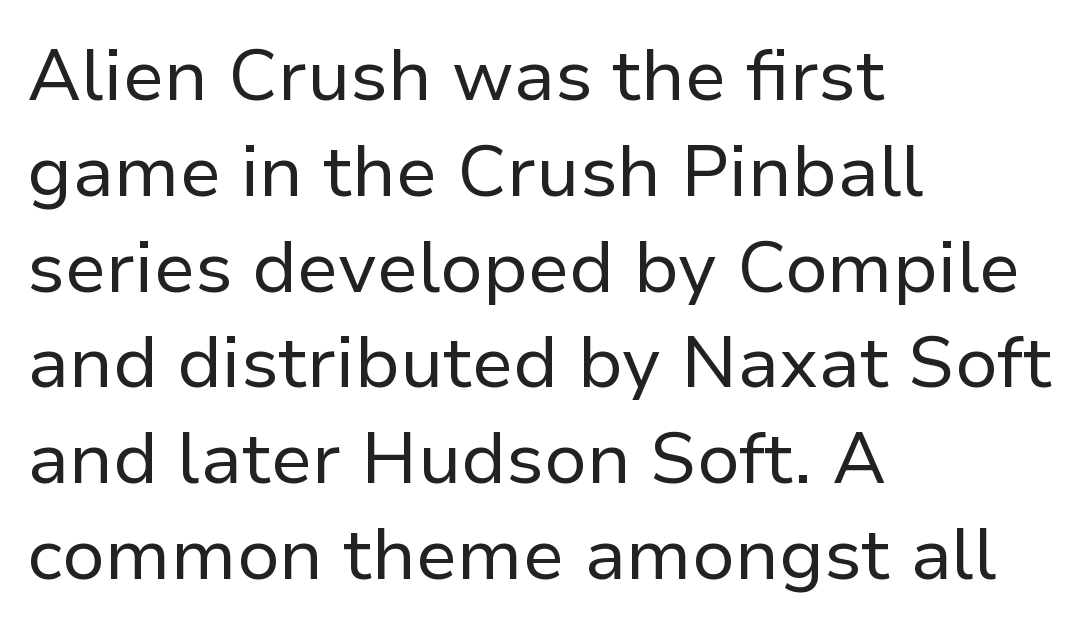
Regarding serifs, this sample does without them. The area under the type is left untouched. Do the characters align in a grid? No, the font is proportional. Posture: upright roman.
